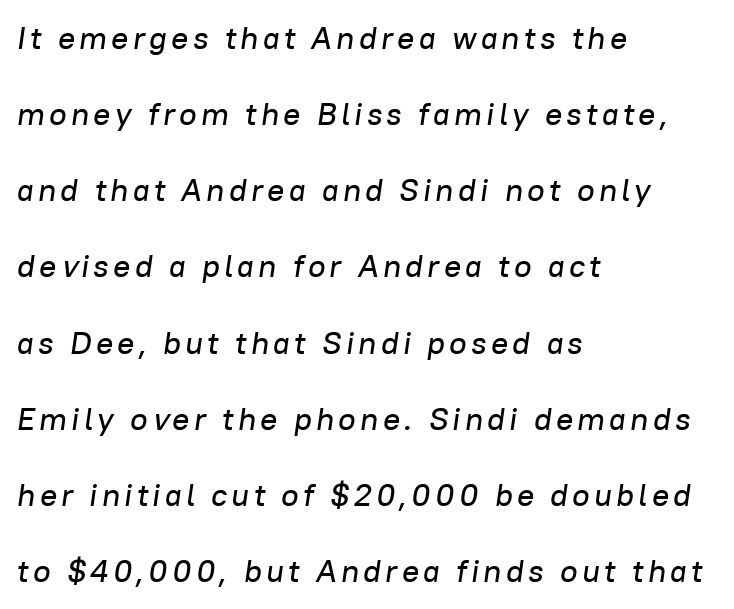
{"italic": "yes", "lean": "right", "slant_degrees": 8, "width": "normal", "stroke_contrast": "low", "x_height": "medium", "monospaced": "no", "underline": "no", "align": "left", "line_spacing": "loose", "line_spacing_ratio": 2.38, "glyph_px": 32}
